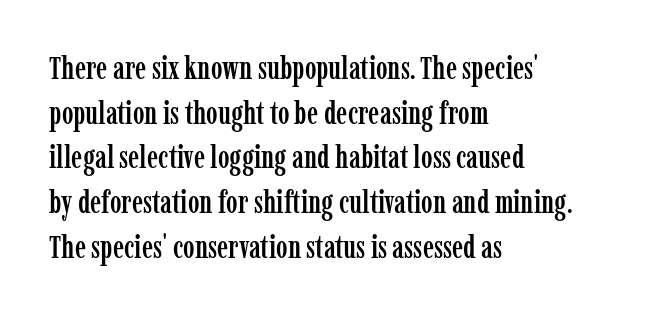
{"serif": "yes", "italic": "no", "width": "condensed", "stroke_contrast": "low", "x_height": "medium", "monospaced": "no", "underline": "no", "align": "left", "line_spacing": "normal", "line_spacing_ratio": 1.44, "letter_spacing": "normal", "letter_spacing_em": 0.0, "glyph_px": 31}
